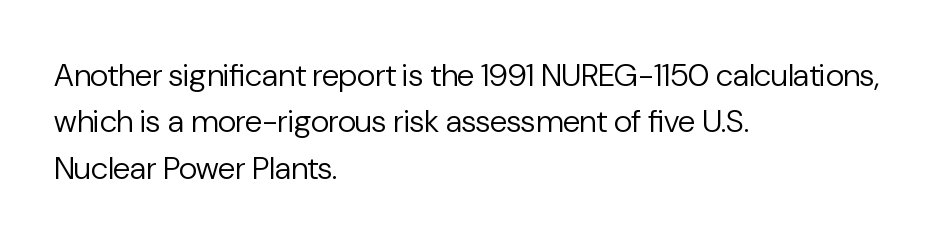
The image shows 32 px regular-weight sans-serif type, upright; set left-aligned, normal line spacing (1.45x), normal letter spacing, not underlined; low stroke contrast and a medium x-height.
